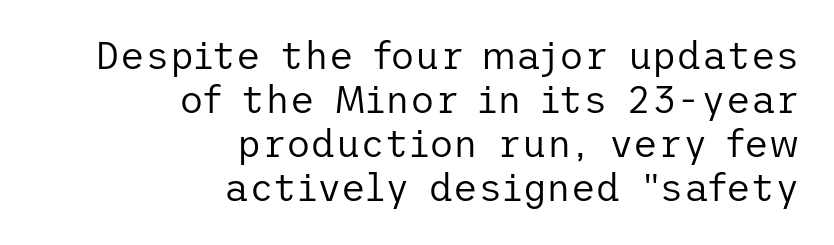
Q: Is the text bold? A: No.
Q: Is the text italic (slanted)? A: No, it is upright.
Q: Is the typeface a serif or a sans-serif typeface? A: Sans-serif.
Q: Is the text underlined? A: No.
Q: How is the paragraph aligned? A: Right-aligned.
Q: Is the spacing between letters normal or unusually wide? A: Normal.
Q: Width (condensed, normal, or wide)? A: Normal.
Q: Stroke contrast? A: Low.
Q: x-height? A: Medium.
